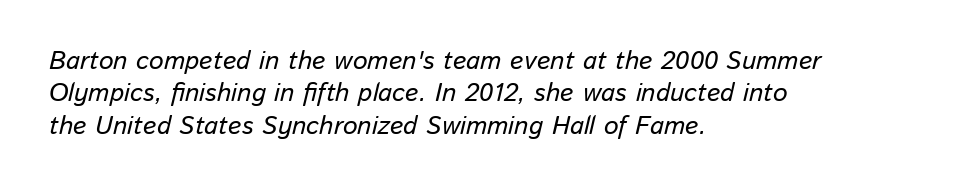
{"italic": "yes", "lean": "right", "slant_degrees": 13, "underline": "no", "align": "left", "line_spacing": "normal", "line_spacing_ratio": 1.25, "letter_spacing": "normal", "letter_spacing_em": 0.0, "glyph_px": 26}
